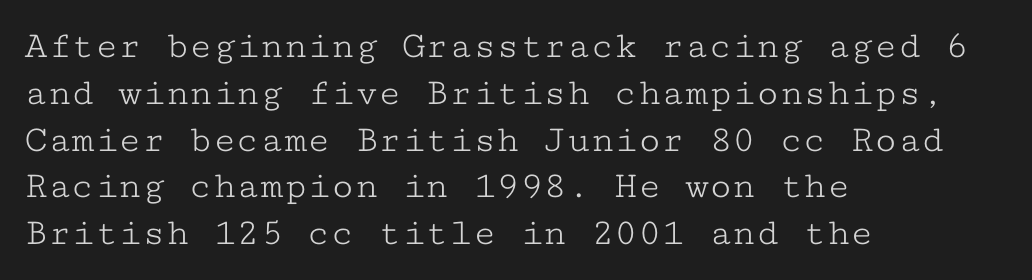
Do the letters lean? They stand straight. Typeset ragged right — the left edge is the straight one. Unbolded letterforms with no extra heft. The passage shown is not underscored anywhere. Unlike a clean sans, this face finishes its strokes with serifs. Here the designer chose a console-style face with uniform glyph widths.
